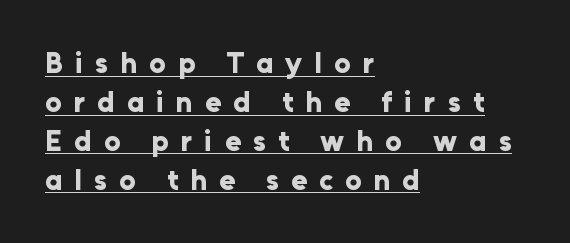
{"serif": "no", "italic": "no", "bold": "yes", "weight": "bold", "width": "normal", "stroke_contrast": "low", "x_height": "medium", "monospaced": "no", "underline": "yes", "align": "left", "line_spacing": "normal", "line_spacing_ratio": 1.34, "letter_spacing": "wide", "letter_spacing_em": 0.42, "glyph_px": 29}
